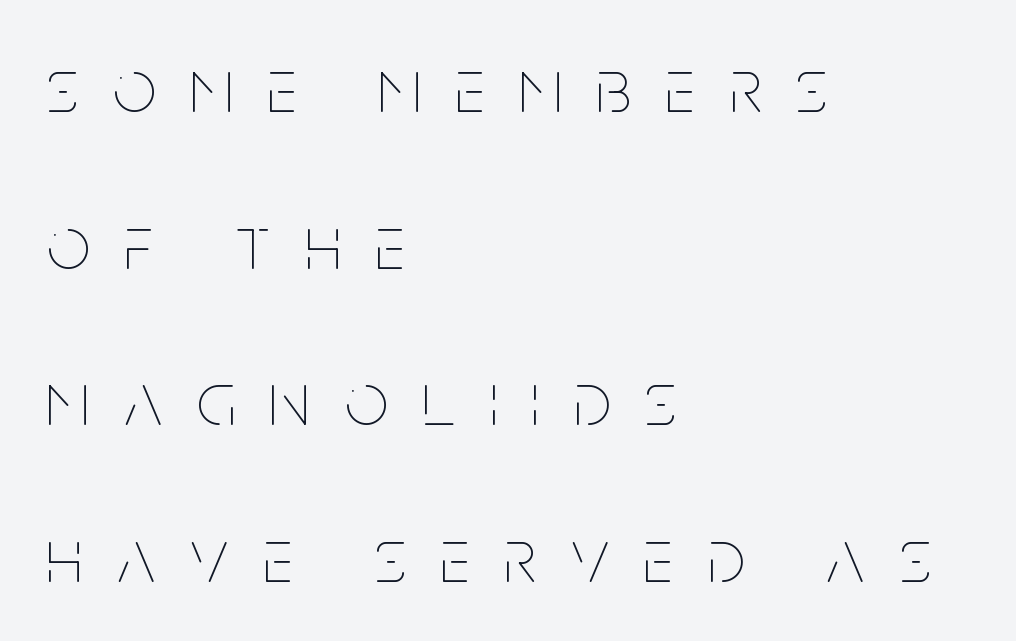
Think standard paragraph weight, or any step lighter than that. Looks like regular typesetting: each glyph gets only the width it needs. You can tell it's not italic because the verticals are truly vertical. Honestly, the rows look like they've been pulled way apart.
